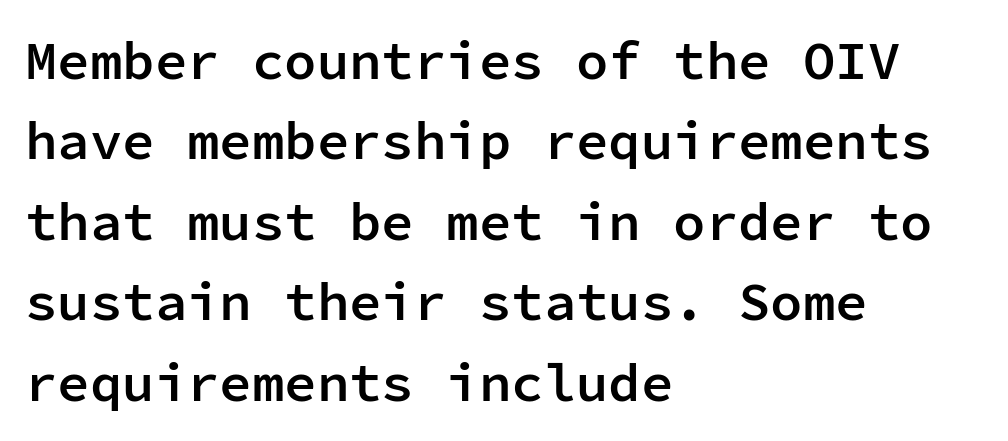
Caption: semibold face, moderately heavy strokes. The designer left line spacing at the default. The typesetter chose a ragged-right arrangement here. The characters display no serif detailing; their extremities are plain. Anything drawn beneath the words? Only blank space.
